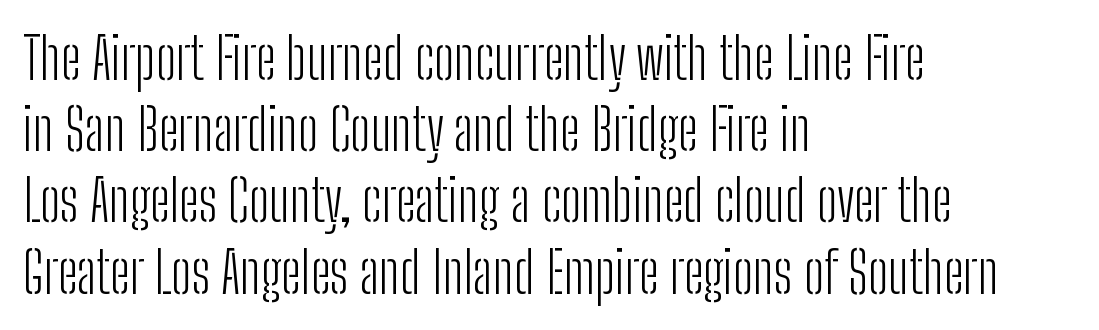
Italic? Not at all — the glyphs are vertical. This rendering uses left alignment, leaving the right contour irregular. Weight: in the light-to-regular range. The passage shown is typed in a proportional face where columns would drift. Just letters on the line, the space beneath them empty.
